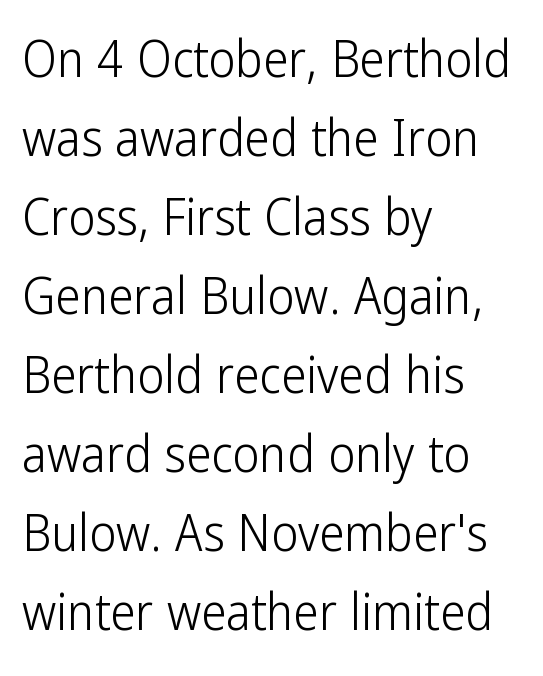
Q: Is the text bold? A: No.
Q: Is the text italic (slanted)? A: No, it is upright.
Q: Is the typeface a serif or a sans-serif typeface? A: Sans-serif.
Q: Is the text underlined? A: No.
Q: How is the paragraph aligned? A: Left-aligned.
Q: Is the spacing between letters normal or unusually wide? A: Normal.
Q: Is the spacing between lines tight, normal or loose? A: Normal.
Q: Width (condensed, normal, or wide)? A: Condensed.
Q: Stroke contrast? A: Low.
Q: x-height? A: Medium.
Q: Monospaced? A: No.
